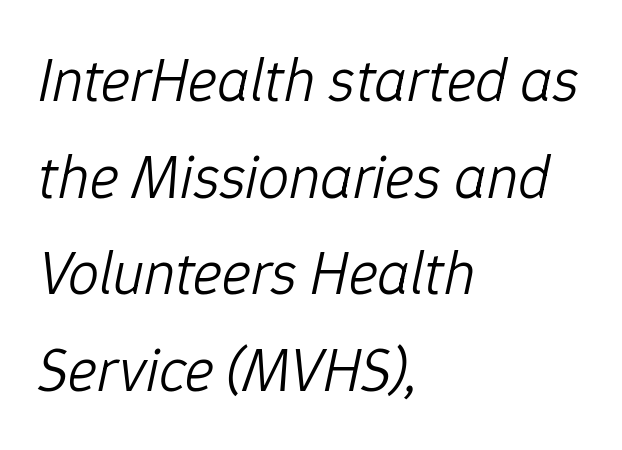
Looks like regular typesetting: each glyph gets only the width it needs. Notice how descenders clear the ascenders below comfortably — that's standard leading. The compositor pushed each line to the left boundary. The face looks like a standard text weight, possibly lighter.
